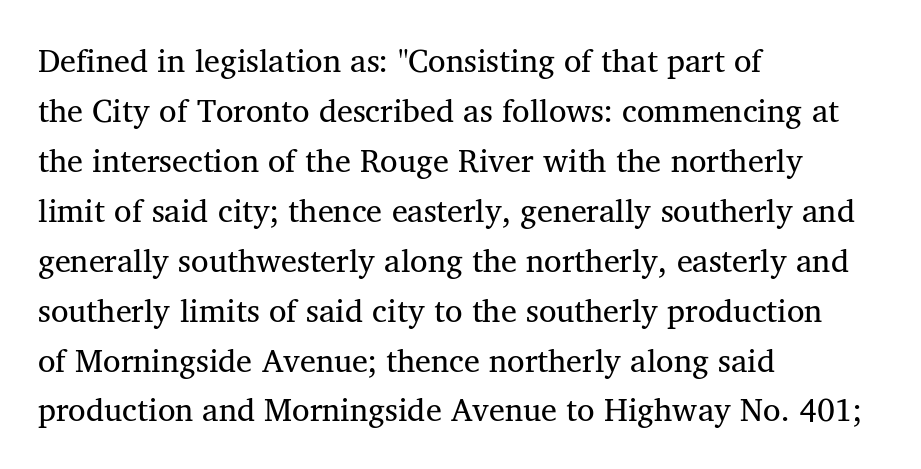
The image shows 32 px regular-weight serif type, upright; set left-aligned, normal line spacing (1.56x), normal letter spacing, not underlined; medium stroke contrast and a medium x-height.
